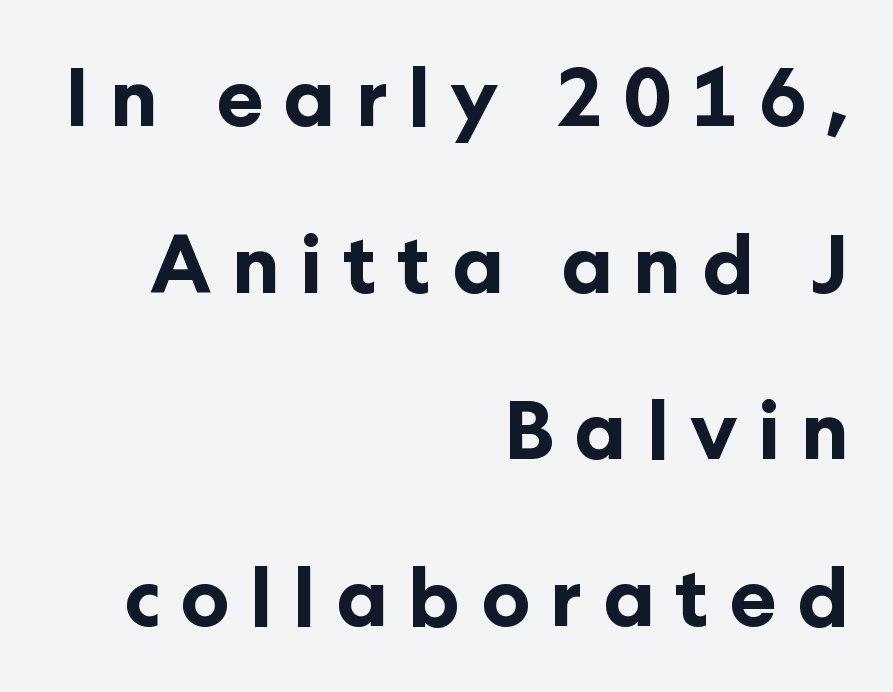
Q: Is the text bold? A: Yes.
Q: Is the text italic (slanted)? A: No, it is upright.
Q: Is the typeface a serif or a sans-serif typeface? A: Sans-serif.
Q: Is the text underlined? A: No.
Q: How is the paragraph aligned? A: Right-aligned.
Q: Is the spacing between letters normal or unusually wide? A: Unusually wide.
Q: Is the spacing between lines tight, normal or loose? A: Loose.
Q: Width (condensed, normal, or wide)? A: Normal.
Q: Stroke contrast? A: Low.
Q: x-height? A: Medium.
Q: Monospaced? A: No.
